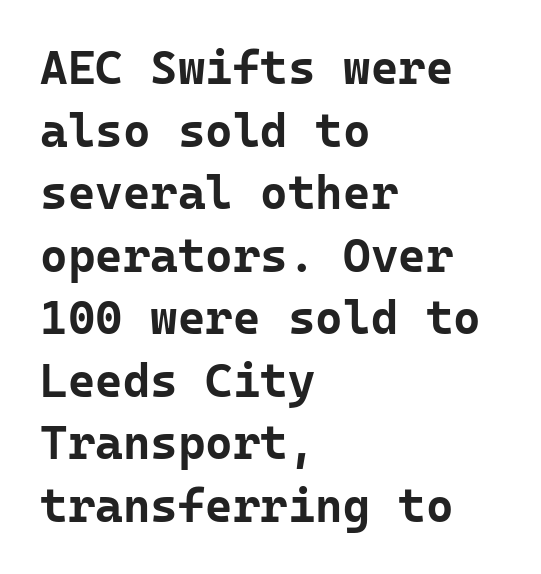
{"serif": "no", "italic": "no", "bold": "yes", "weight": "bold", "width": "normal", "stroke_contrast": "low", "x_height": "medium", "monospaced": "yes", "underline": "no", "align": "left", "line_spacing": "normal", "line_spacing_ratio": 1.33, "letter_spacing": "normal", "letter_spacing_em": 0.0, "glyph_px": 47}
